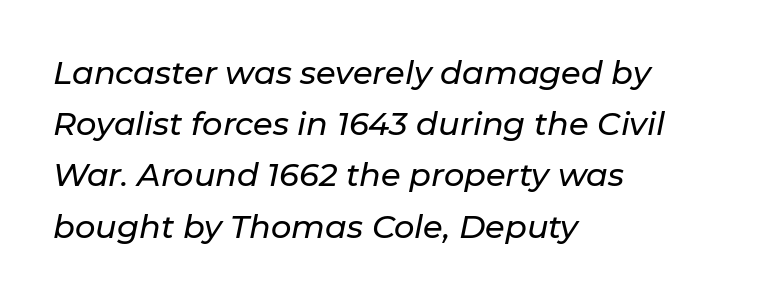
{"italic": "yes", "lean": "right", "slant_degrees": 11, "width": "normal", "stroke_contrast": "low", "x_height": "medium", "monospaced": "no", "underline": "no", "align": "left", "line_spacing": "normal", "line_spacing_ratio": 1.6, "letter_spacing": "normal", "letter_spacing_em": 0.0, "glyph_px": 32}
